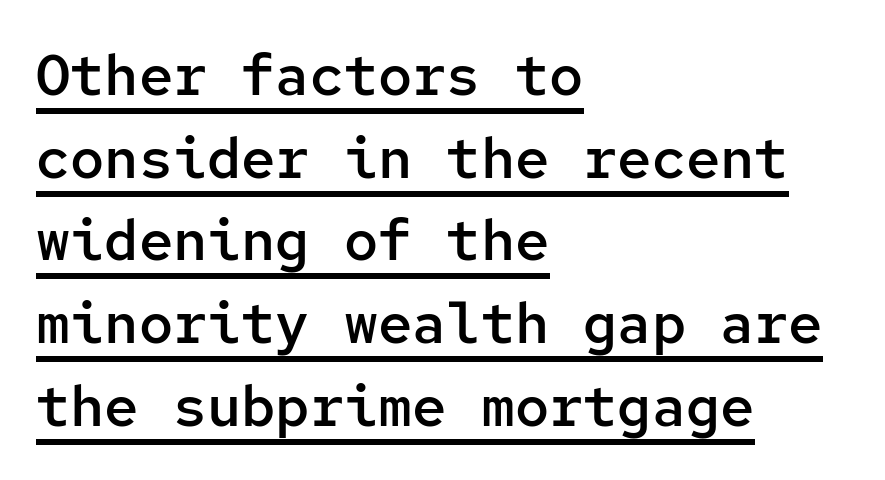
A semibold gives these letters moderate extra thickness, short of bold. Students, observe: this is what conventionally led text looks like. Unlike italic type, these characters show no tilt at all. Default kerning and tracking; the words read as compact shapes.
